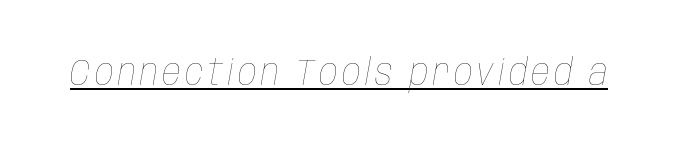
The image shows 37 px thin, condensed type, italic (leaning right); set underlined; low stroke contrast and a large x-height.
